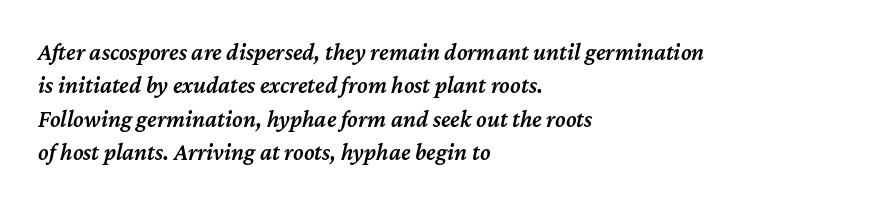
{"italic": "yes", "lean": "right", "slant_degrees": 12, "bold": "semi", "underline": "no", "align": "left", "line_spacing": "normal", "line_spacing_ratio": 1.39, "letter_spacing": "normal", "letter_spacing_em": 0.0, "glyph_px": 24}
